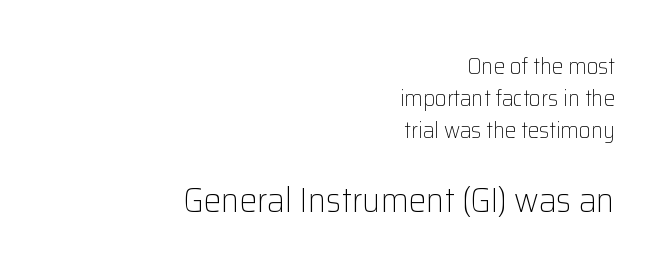
{"serif": "no", "italic": "no", "bold": "no", "weight": "light", "width": "normal", "stroke_contrast": "low", "x_height": "medium", "monospaced": "no", "underline": "no", "align": "right", "line_spacing": "normal", "line_spacing_ratio": 1.4, "letter_spacing": "normal", "letter_spacing_em": 0.0, "larger_block": "second", "size_ratio": 1.52, "glyph_px": 35}
